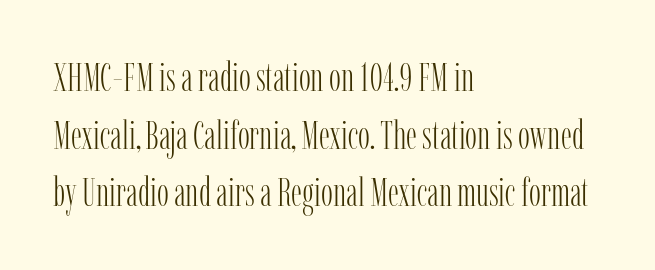
{"serif": "yes", "italic": "no", "bold": "no", "weight": "light", "width": "condensed", "stroke_contrast": "low", "x_height": "medium", "monospaced": "no", "underline": "no", "align": "left", "line_spacing": "normal", "line_spacing_ratio": 1.44, "letter_spacing": "normal", "letter_spacing_em": 0.0, "glyph_px": 40}
